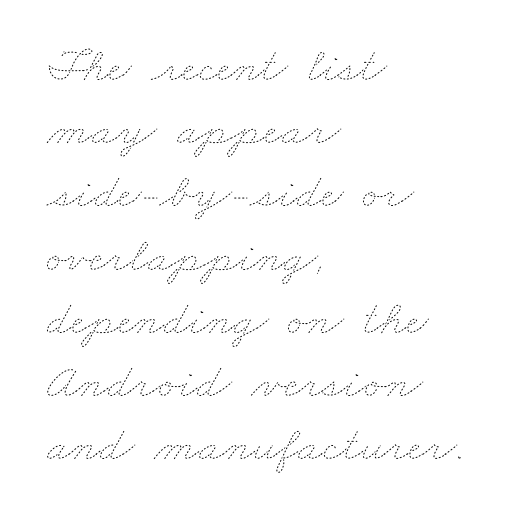
Here the designer chose a conventional face with non-uniform glyph widths. This block has exactly the height ordinary leading produces. Left-aligned paragraph, ragged on the right. Nothing unusual about the tracking: characters are spaced as the font intends. A light-to-regular cut is what we see here. Descenders hang freely into open space.
